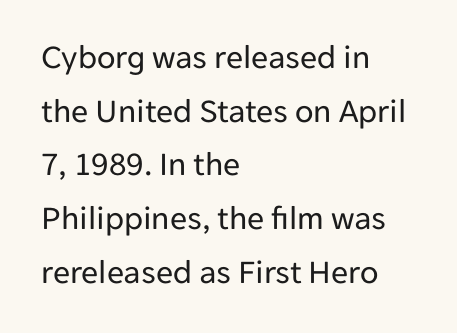
The image shows 34 px regular-weight sans-serif type, upright; set left-aligned, normal line spacing (1.58x), normal letter spacing, not underlined; low stroke contrast and a medium x-height.
